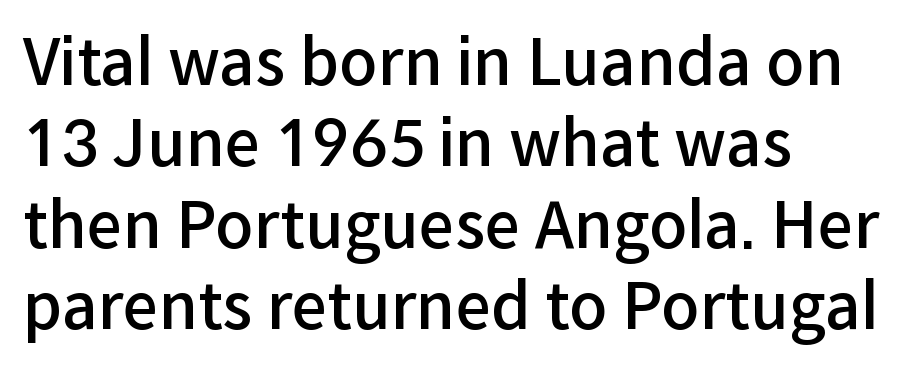
The image shows 63 px semibold sans-serif type, upright; set left-aligned, normal line spacing (1.29x), normal letter spacing, not underlined; low stroke contrast and a medium x-height.
